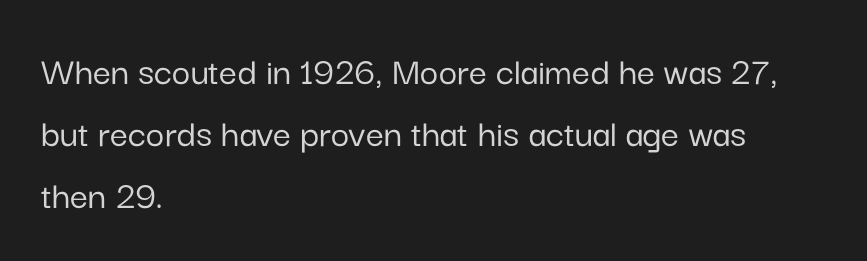
The font family rendered here belongs to the sans-serif group. Do the characters align in a grid? No, the font is proportional. The lines in this sample share a left origin and differ only in where they stop. These lines keep a tight, regular rhythm from letter to letter. Nope, not italic — everything's standing straight.
